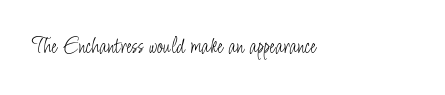
Q: Is the text bold? A: No.
Q: Is the text italic (slanted)? A: Yes.
Q: Is the text underlined? A: No.
Q: How is the paragraph aligned? A: Left-aligned.
Q: Is the spacing between letters normal or unusually wide? A: Normal.
